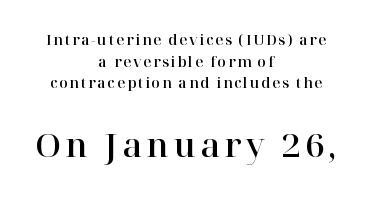
Is this a fixed-width face? No — the glyphs have proportional, varying widths. This sample keeps an unexceptional amount of space between lines. These lines are composed in type with serifs. Words float on clear page, feet unadorned. The paragraph has two soft edges and a firm central axis. The letters in the lower block stand taller than those in the block above.
